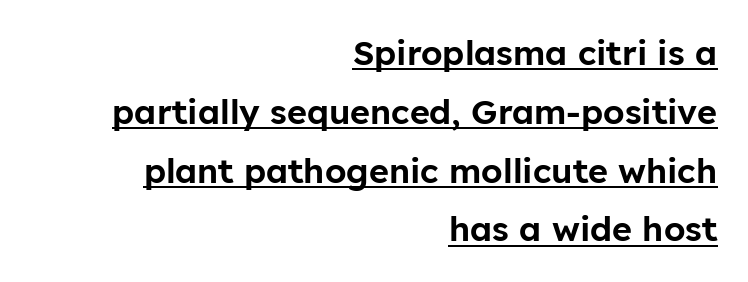
{"serif": "no", "italic": "no", "width": "normal", "stroke_contrast": "low", "x_height": "medium", "monospaced": "no", "underline": "yes", "align": "right", "line_spacing_ratio": 1.73, "letter_spacing": "normal", "letter_spacing_em": 0.0, "glyph_px": 34}
